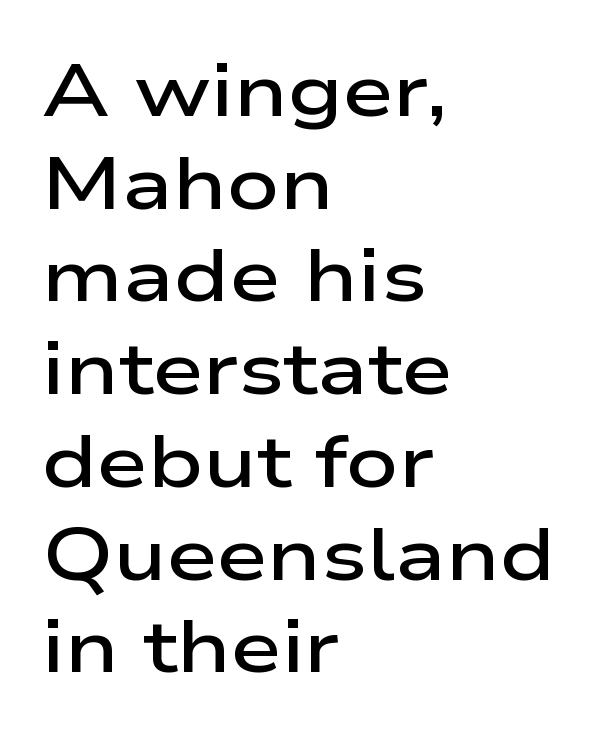
The image shows 73 px semibold, wide sans-serif type, upright; set left-aligned, normal line spacing (1.27x), normal letter spacing, not underlined; low stroke contrast and a medium x-height.
